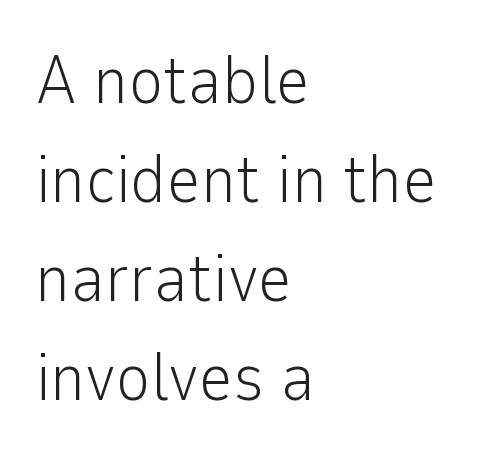
Leftover space on each line is placed entirely after the last word. Line spacing here is normal. This rendering features lettering with no underline. Proportional: the letters do not fall into vertical columns. What kind of face is this? One without serifs — a sans.
